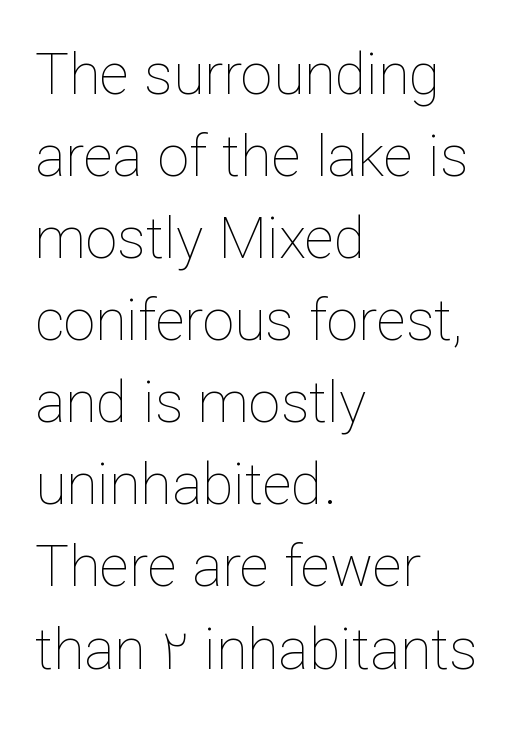
Q: Is the text bold? A: No.
Q: Is the text italic (slanted)? A: No, it is upright.
Q: Is the text underlined? A: No.
Q: How is the paragraph aligned? A: Left-aligned.
Q: Is the spacing between letters normal or unusually wide? A: Normal.
Q: Is the spacing between lines tight, normal or loose? A: Normal.
Q: Width (condensed, normal, or wide)? A: Normal.
Q: Stroke contrast? A: Low.
Q: x-height? A: Medium.
Q: Monospaced? A: No.
